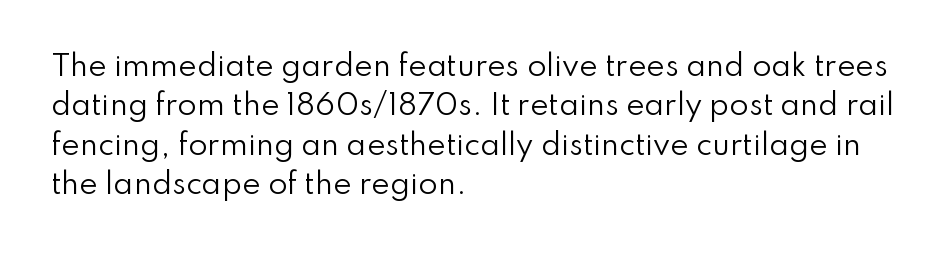
{"serif": "no", "italic": "no", "bold": "no", "weight": "regular", "width": "normal", "stroke_contrast": "low", "x_height": "small", "monospaced": "no", "underline": "no", "align": "left", "line_spacing": "normal", "line_spacing_ratio": 1.41, "letter_spacing": "normal", "letter_spacing_em": 0.0, "glyph_px": 28}
